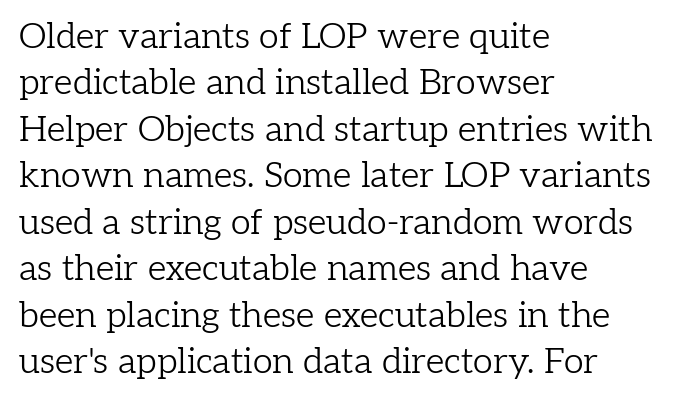
Q: Is the text bold? A: No.
Q: Is the text italic (slanted)? A: No, it is upright.
Q: Is the typeface a serif or a sans-serif typeface? A: Serif.
Q: Is the text underlined? A: No.
Q: How is the paragraph aligned? A: Left-aligned.
Q: Is the spacing between letters normal or unusually wide? A: Normal.
Q: Is the spacing between lines tight, normal or loose? A: Normal.
Q: Width (condensed, normal, or wide)? A: Normal.
Q: Stroke contrast? A: Low.
Q: x-height? A: Medium.
Q: Monospaced? A: No.
